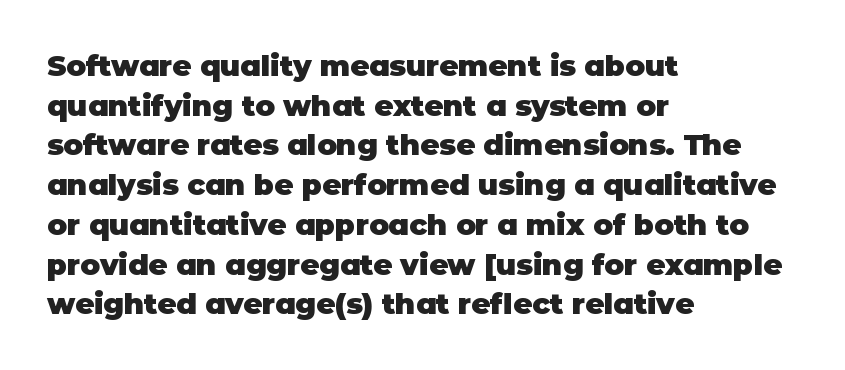
{"serif": "no", "italic": "no", "bold": "yes", "weight": "heavy", "width": "normal", "stroke_contrast": "low", "x_height": "large", "monospaced": "no", "underline": "no", "align": "left", "line_spacing": "normal", "line_spacing_ratio": 1.37, "letter_spacing": "normal", "letter_spacing_em": 0.0, "glyph_px": 29}
